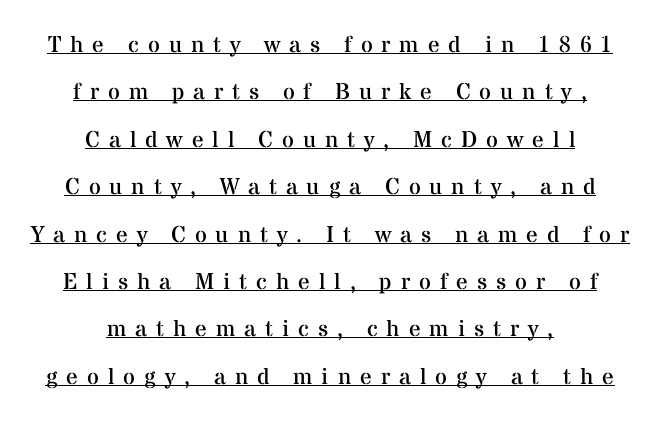
{"italic": "no", "bold": "no", "underline": "yes", "align": "center", "line_spacing": "loose", "line_spacing_ratio": 2.06, "letter_spacing": "wide", "letter_spacing_em": 0.39, "glyph_px": 23}
